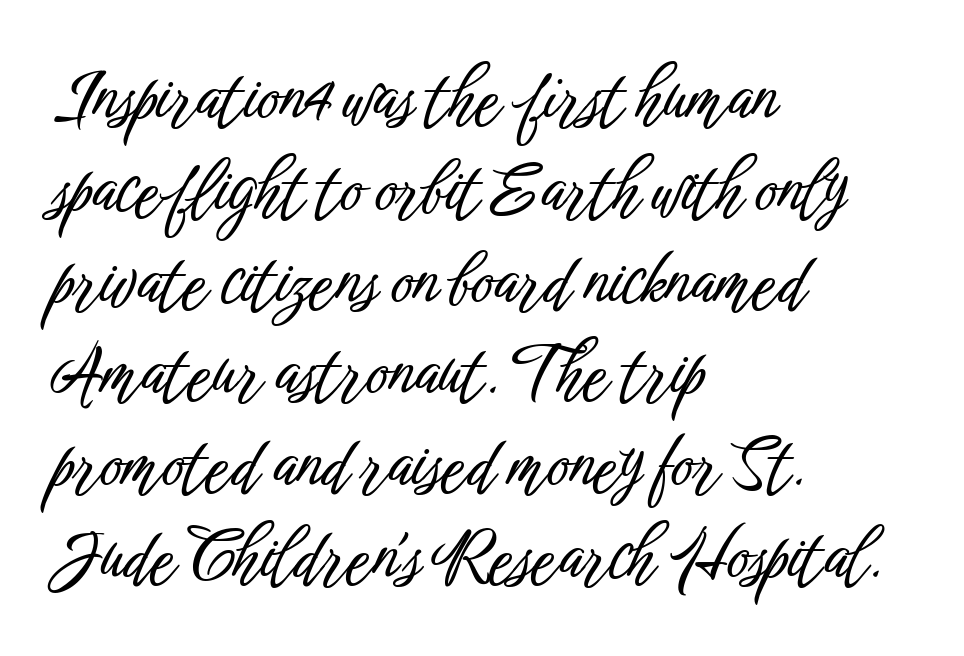
Q: Is the text italic (slanted)? A: Yes.
Q: Is the typeface a serif or a sans-serif typeface? A: Sans-serif.
Q: Is the text underlined? A: No.
Q: How is the paragraph aligned? A: Left-aligned.
Q: Is the spacing between letters normal or unusually wide? A: Normal.
Q: Is the spacing between lines tight, normal or loose? A: Normal.
Q: Width (condensed, normal, or wide)? A: Condensed.
Q: Stroke contrast? A: Low.
Q: x-height? A: Medium.
Q: Monospaced? A: No.
